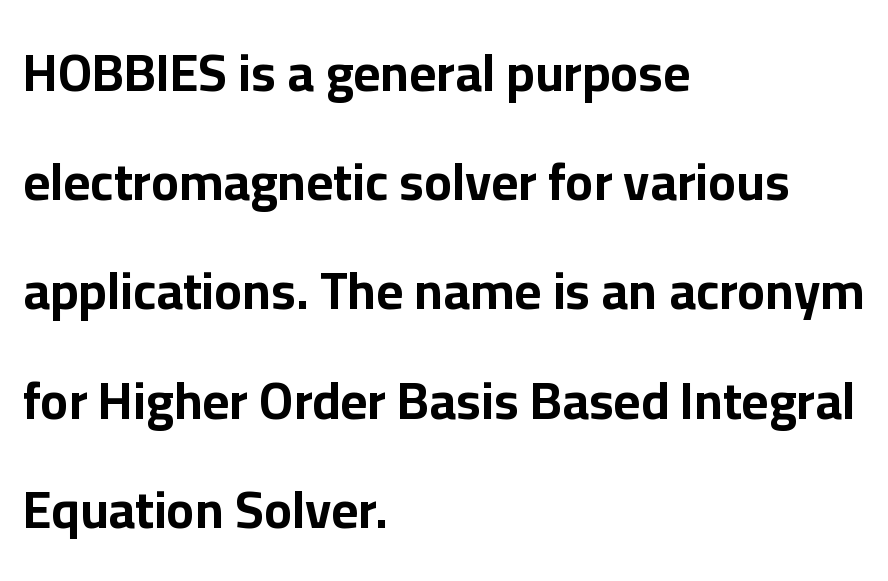
This block would shrink considerably if given ordinary leading; it's expanded now. To sum up the face: it is a sans, with no serifs. Unmarked baselines from the first word to the last. Varying glyph widths throughout — classic text-font behaviour.
